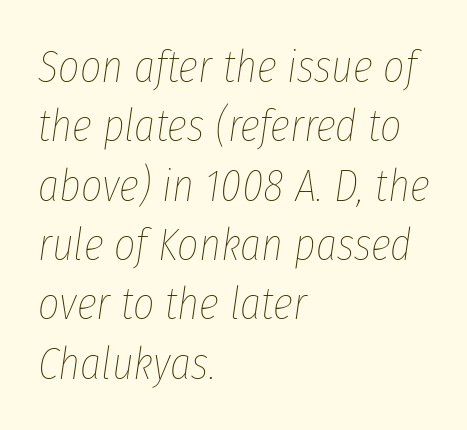
The rendering keeps characters at their native spacing. Emphasis-style slanted type is in use. Leading: standard. Short and long lines alike share a common starting point at left. Counters stay open thanks to moderate or lighter strokes. Nobody drew a line under any word here.
